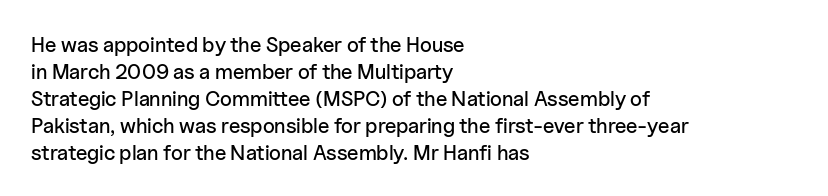
No word sits above an underline. Rendered with straight, roman letterforms. A typesetter would call this leading conventional body-copy spacing. Nothing unusual about the tracking: characters are spaced as the font intends. Line starts are locked; line ends wander.
